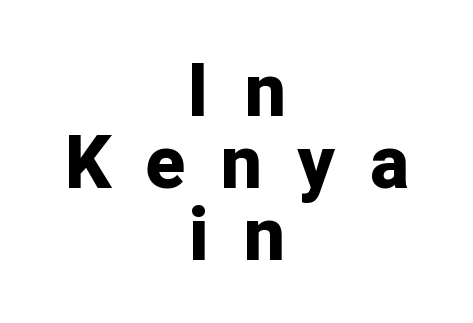
Q: Is the text bold? A: Yes.
Q: Is the text italic (slanted)? A: No, it is upright.
Q: Is the typeface a serif or a sans-serif typeface? A: Sans-serif.
Q: Is the text underlined? A: No.
Q: How is the paragraph aligned? A: Centered.
Q: Is the spacing between letters normal or unusually wide? A: Unusually wide.
Q: Is the spacing between lines tight, normal or loose? A: Tight.
Q: Width (condensed, normal, or wide)? A: Normal.
Q: Stroke contrast? A: Low.
Q: x-height? A: Medium.
Q: Monospaced? A: No.
